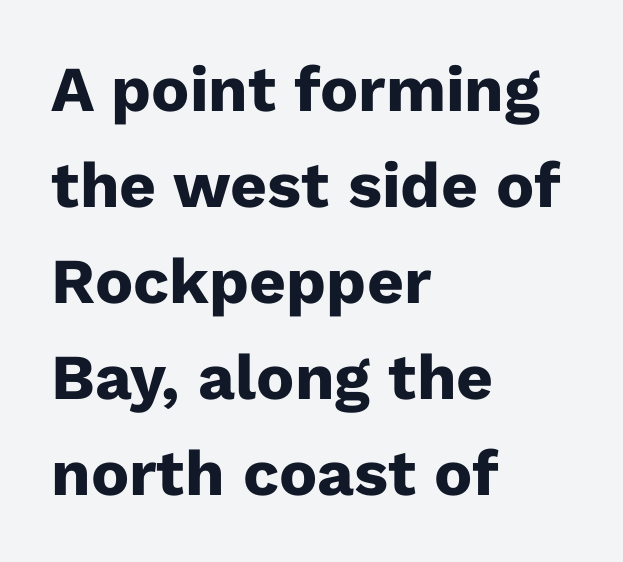
{"serif": "no", "italic": "no", "bold": "yes", "weight": "heavy", "width": "normal", "stroke_contrast": "low", "x_height": "medium", "monospaced": "no", "underline": "no", "align": "left", "line_spacing": "normal", "line_spacing_ratio": 1.5, "letter_spacing": "normal", "letter_spacing_em": 0.0, "glyph_px": 64}
